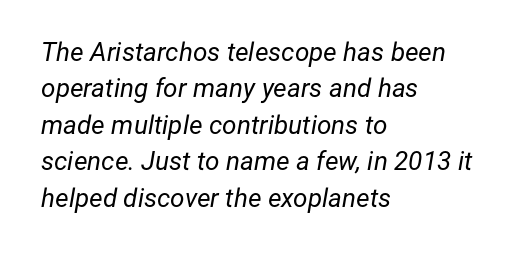
A typesetter would call this leading conventional body-copy spacing. The zone under the glyphs is completely vacant. Casual observation: everything's shoved over to the left. Caption: standard tracking, unaltered. It's the slanting kind of type.
